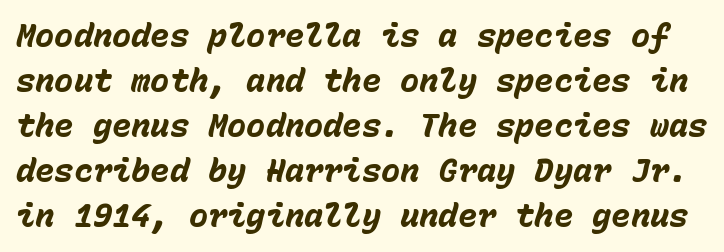
The image shows 32 px heavy type, italic (leaning right), monospaced; set normal line spacing (1.41x), normal letter spacing, not underlined; low stroke contrast and a medium x-height.
